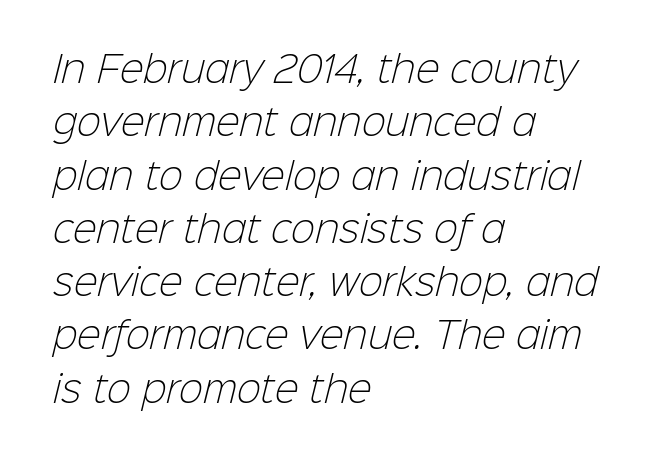
This sample has the flowing, uneven cadence of proportional lettering. Classification — sans serif. Inter-character spacing is left at the font's built-in metrics. Regular leading. A bare baseline throughout the passage. This sample is left-justified, so line endings fall wherever the words run out.
